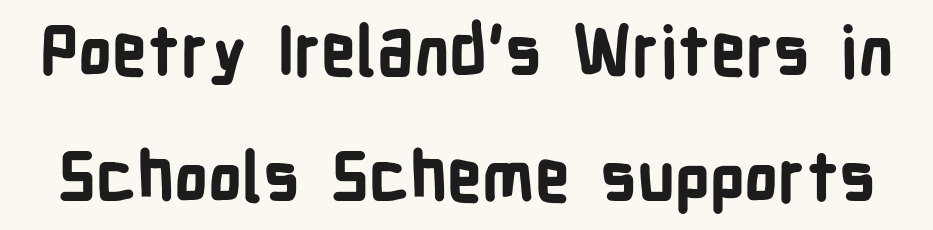
Q: Is the text bold? A: Yes.
Q: Is the text italic (slanted)? A: No, it is upright.
Q: Is the typeface a serif or a sans-serif typeface? A: Sans-serif.
Q: Is the text underlined? A: No.
Q: Is the spacing between letters normal or unusually wide? A: Normal.
Q: Width (condensed, normal, or wide)? A: Condensed.
Q: Stroke contrast? A: Low.
Q: x-height? A: Medium.
Q: Monospaced? A: No.
